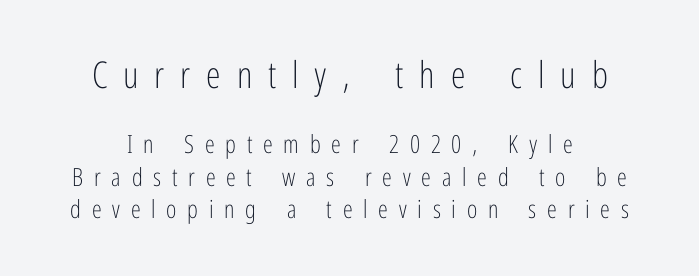
{"serif": "no", "italic": "no", "bold": "no", "weight": "light", "width": "condensed", "stroke_contrast": "low", "x_height": "medium", "monospaced": "no", "underline": "no", "line_spacing": "normal", "line_spacing_ratio": 1.29, "letter_spacing": "wide", "letter_spacing_em": 0.43, "larger_block": "first", "size_ratio": 1.48, "glyph_px": 37}
